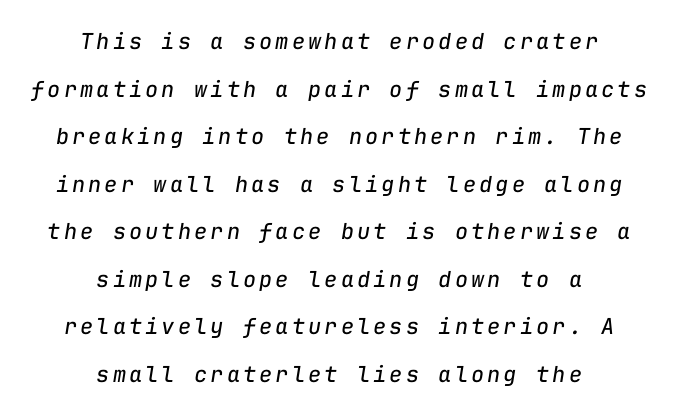
Q: Is the text bold? A: No.
Q: Is the text italic (slanted)? A: Yes, it leans right by about 9 degrees.
Q: Is the text underlined? A: No.
Q: How is the paragraph aligned? A: Centered.
Q: Is the spacing between lines tight, normal or loose? A: Loose.
